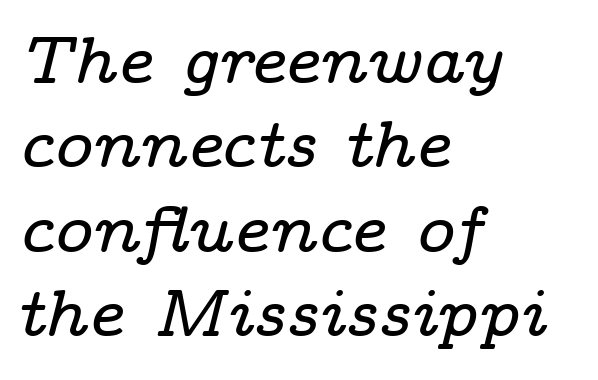
{"serif": "yes", "italic": "yes", "lean": "right", "slant_degrees": 14, "width": "wide", "stroke_contrast": "low", "x_height": "medium", "monospaced": "no", "underline": "no", "align": "left", "line_spacing": "normal", "line_spacing_ratio": 1.28, "letter_spacing": "normal", "letter_spacing_em": 0.0, "glyph_px": 66}
